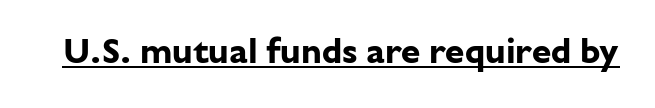
Q: Is the text bold? A: Yes.
Q: Is the text italic (slanted)? A: No, it is upright.
Q: Is the typeface a serif or a sans-serif typeface? A: Sans-serif.
Q: Is the text underlined? A: Yes.
Q: Is the spacing between letters normal or unusually wide? A: Normal.
Q: Width (condensed, normal, or wide)? A: Normal.
Q: Stroke contrast? A: Low.
Q: x-height? A: Medium.
Q: Monospaced? A: No.
